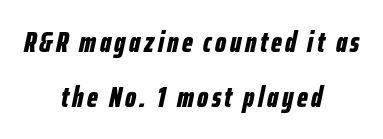
The face used here has a pronounced slope to its letters. You'd pick this weight for a headline — it's a proper bold. Think of a printed novel: that variable character pitch is what you see here. Which margin do the lines hug? Neither — every line sits in the middle. The baseline area is clear.
